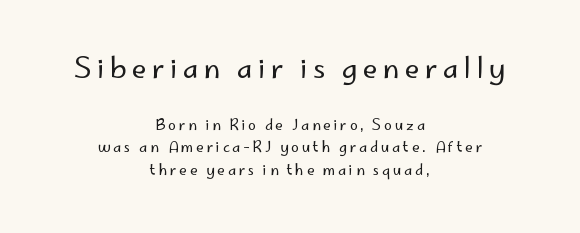
{"italic": "no", "bold": "no", "underline": "no", "align": "center", "line_spacing": "normal", "line_spacing_ratio": 1.63, "letter_spacing": "wide", "letter_spacing_em": 0.2, "larger_block": "first", "size_ratio": 1.93, "glyph_px": 27}
